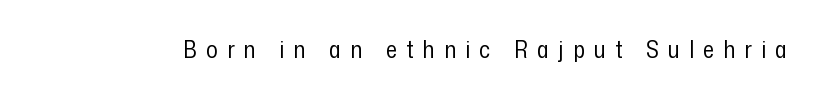
The cut favours lightness, reaching ordinary text weight at its darkest. This is roman type, the default non-slanted kind. Honestly, there is no underline to notice here at all. There is plenty of visible air inserted between adjacent glyphs.
